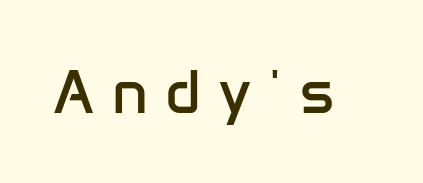
Regarding serifs, this sample does without them. The horizontal fit of the characters is loose and conspicuously gappy. Descenders hang freely into open space. The letters look calm and open, with moderate or lighter stems.
